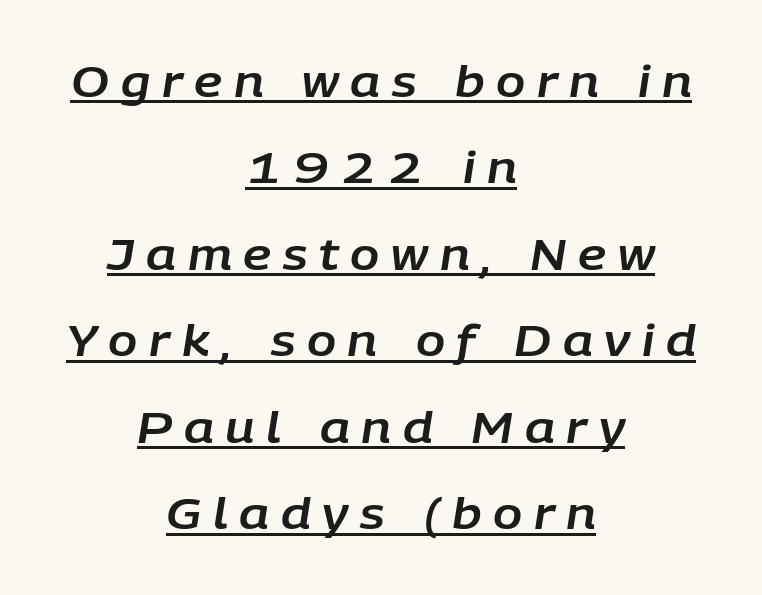
{"italic": "yes", "lean": "right", "slant_degrees": 9, "width": "normal", "stroke_contrast": "low", "x_height": "large", "monospaced": "no", "underline": "yes", "align": "center", "line_spacing": "loose", "line_spacing_ratio": 2.01, "letter_spacing": "wide", "letter_spacing_em": 0.27, "glyph_px": 43}
